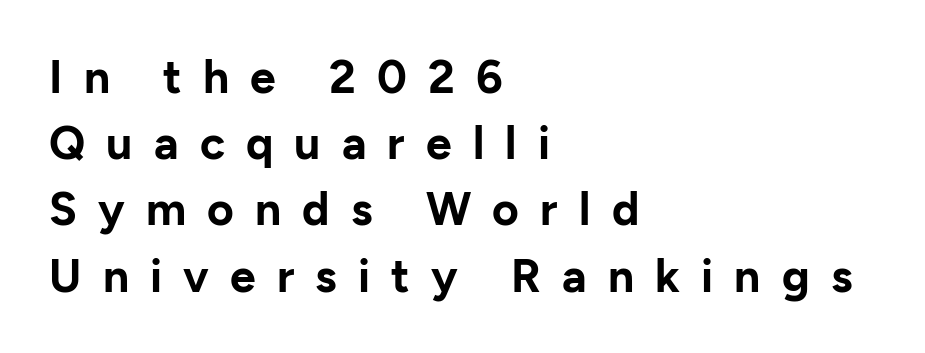
Q: Is the text bold? A: Yes.
Q: Is the text italic (slanted)? A: No, it is upright.
Q: Is the typeface a serif or a sans-serif typeface? A: Sans-serif.
Q: Is the text underlined? A: No.
Q: How is the paragraph aligned? A: Left-aligned.
Q: Is the spacing between letters normal or unusually wide? A: Unusually wide.
Q: Is the spacing between lines tight, normal or loose? A: Normal.
Q: Width (condensed, normal, or wide)? A: Normal.
Q: Stroke contrast? A: Low.
Q: x-height? A: Medium.
Q: Monospaced? A: No.
